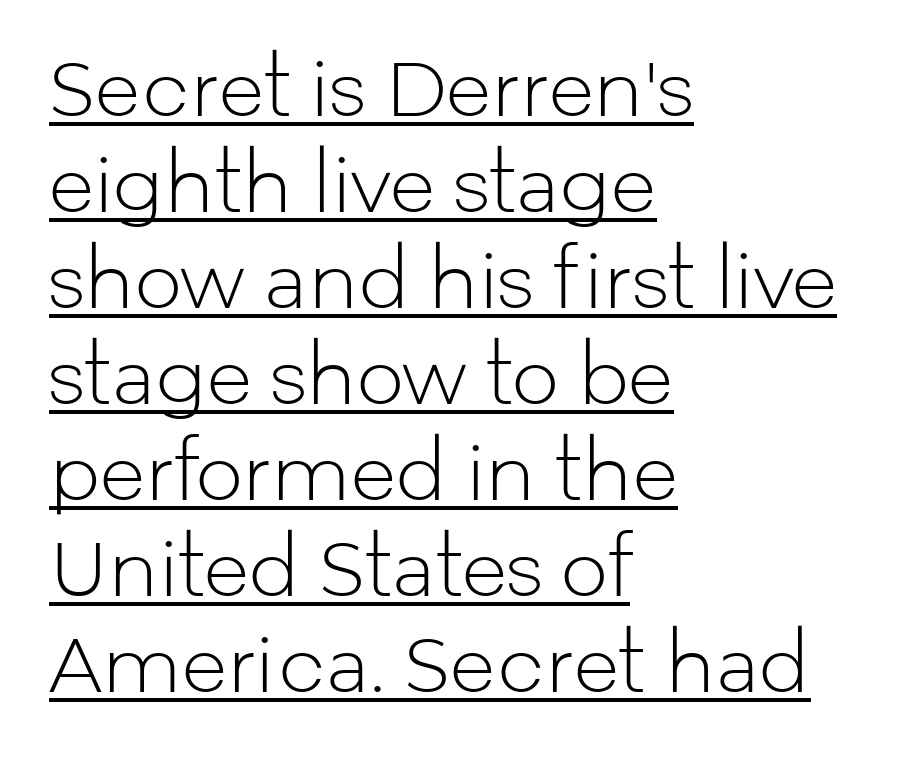
The image shows 75 px light sans-serif type, upright; set left-aligned, normal line spacing (1.28x), normal letter spacing, underlined; low stroke contrast and a medium x-height.
